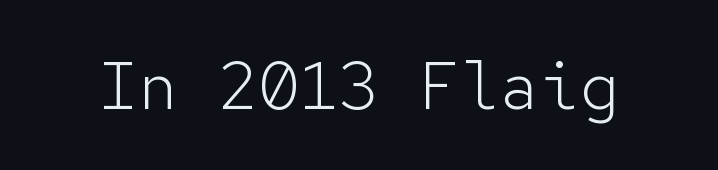
Underline: absent. The letters look calm and open, with moderate or lighter stems. The font's upright variant was chosen for this text. Note the uniform advance width — an 'i' takes as much space as an 'm'. Serif or sans? Sans — the stroke terminals are bare. Students, note that the glyphs here touch the page at normal intervals.
